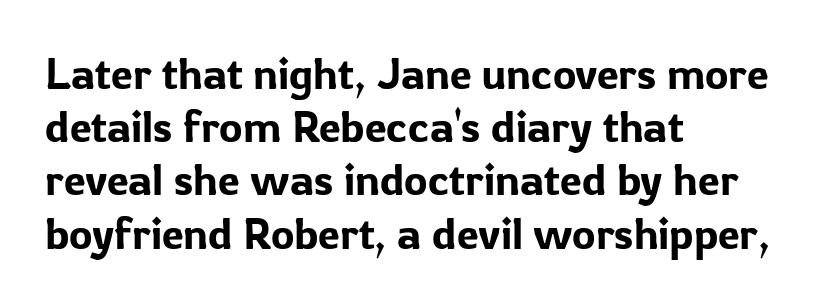
Just letters on the line, the space beneath them empty. The face used here is proportionally spaced, like ordinary book or web type. Tall strokes in this sample are plumb rather than angled. Tracking value appears to be zero — textbook default spacing. Note: no serifs on the glyphs.
